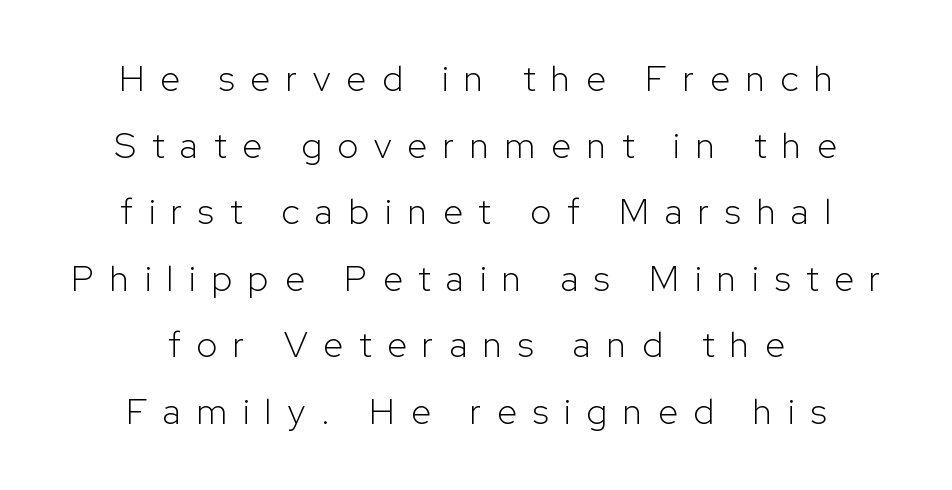
The image shows 36 px light sans-serif type, upright; set centered, line spacing 1.85x, unusually wide letter spacing (+0.44 em), not underlined; low stroke contrast and a medium x-height.
